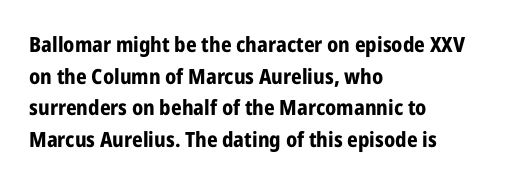
The image shows 21 px bold type, upright; set left-aligned, normal line spacing (1.51x), normal letter spacing, not underlined.
